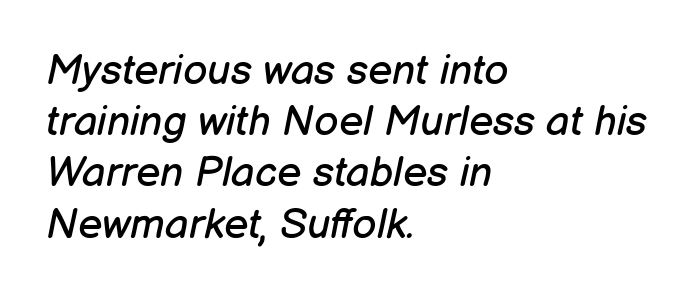
Q: Is the text bold? A: No.
Q: Is the text italic (slanted)? A: Yes, it leans right by about 12 degrees.
Q: Is the text underlined? A: No.
Q: How is the paragraph aligned? A: Left-aligned.
Q: Is the spacing between letters normal or unusually wide? A: Normal.
Q: Width (condensed, normal, or wide)? A: Normal.
Q: Stroke contrast? A: Low.
Q: x-height? A: Medium.
Q: Monospaced? A: No.
